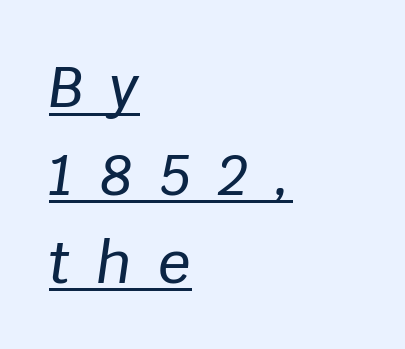
Descenders here cross a horizontal rule under the line. Do the characters align in a grid? No, the font is proportional. Typeset ragged right — the left edge is the straight one. The letterforms stand isolated, each surrounded by extra space.
